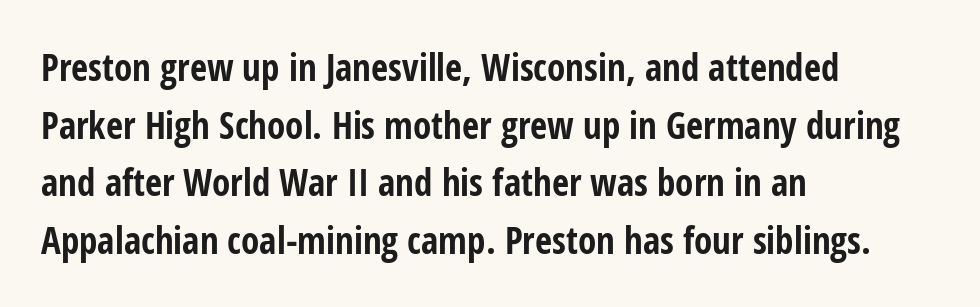
In terms of leading, this rendering sits right in the middle. Look at the bottom of the vertical strokes: they stop flat, with no serifs. Glyph-to-glyph distance matches everyday printed text. Character widths vary here, with narrow letters taking less room than wide ones. The string is rendered with underlining switched off. Weight check: bold — yes, fully.
